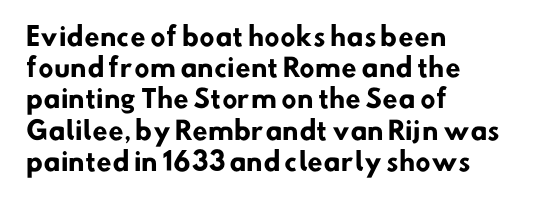
{"bold": "yes", "underline": "no", "align": "left", "line_spacing": "normal", "line_spacing_ratio": 1.25, "letter_spacing": "normal", "letter_spacing_em": 0.0, "glyph_px": 25}
